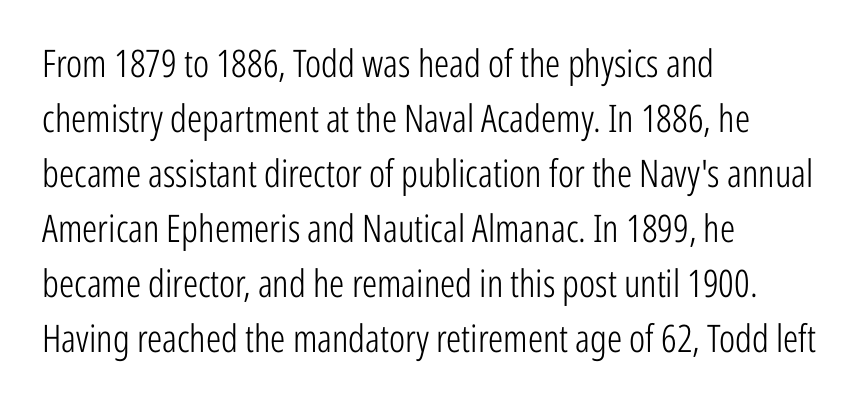
Q: Is the text bold? A: No.
Q: Is the text italic (slanted)? A: No, it is upright.
Q: Is the typeface a serif or a sans-serif typeface? A: Sans-serif.
Q: Is the text underlined? A: No.
Q: How is the paragraph aligned? A: Left-aligned.
Q: Is the spacing between letters normal or unusually wide? A: Normal.
Q: Is the spacing between lines tight, normal or loose? A: Normal.
Q: Width (condensed, normal, or wide)? A: Condensed.
Q: Stroke contrast? A: Low.
Q: x-height? A: Medium.
Q: Monospaced? A: No.
